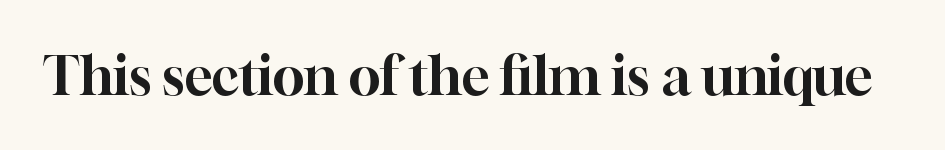
There is no visible air inserted between adjacent glyphs. The passage shown is typed in a proportional face where columns would drift. Beneath every word, the page is bare. Old-style or modern, the face here clearly has serifs. Do the letters lean? They stand straight.
